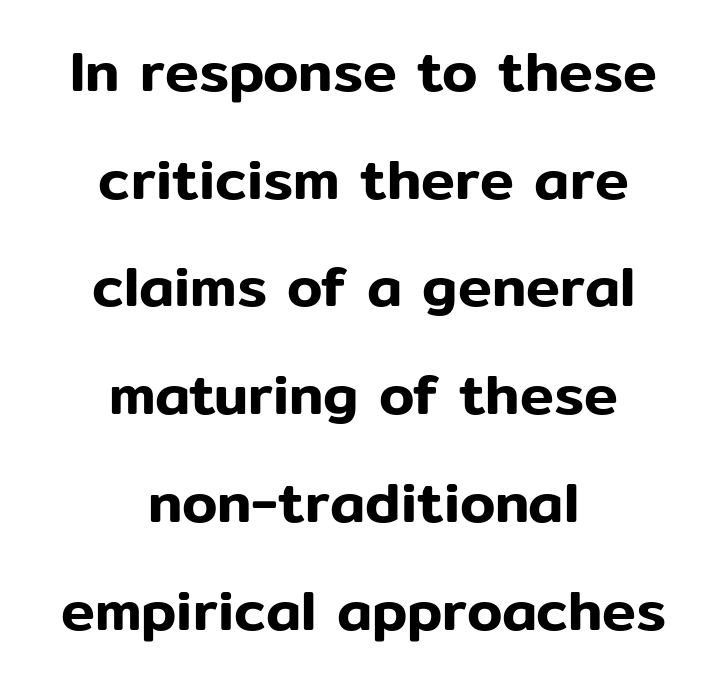
The font's upright variant was chosen for this text. The passage shown is typeset with a sans-serif family. The compositor balanced each line on the midline. Nothing unusual about the tracking: characters are spaced as the font intends. The area under the type is left untouched.
